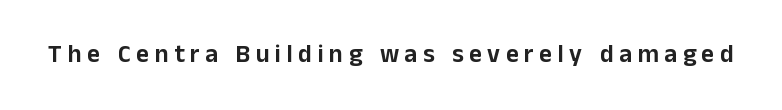
{"italic": "no", "underline": "no", "letter_spacing": "wide", "letter_spacing_em": 0.22, "glyph_px": 25}
